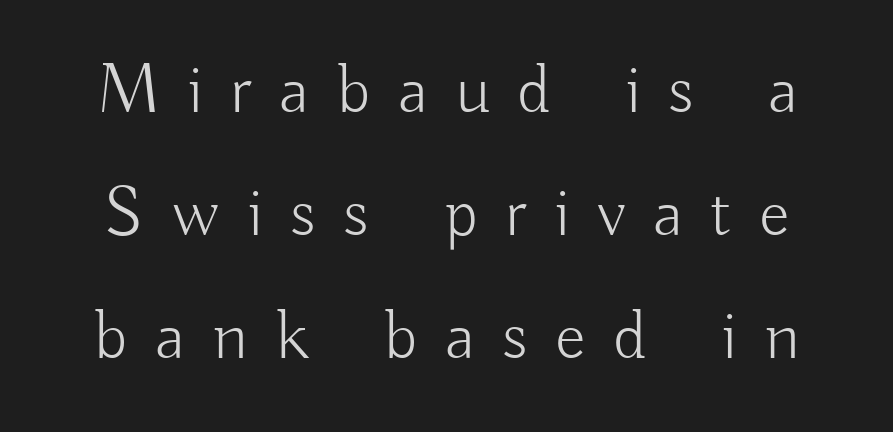
The image shows 71 px light sans-serif type, upright; set line spacing 1.73x, unusually wide letter spacing (+0.39 em), not underlined; low stroke contrast and a small x-height.
